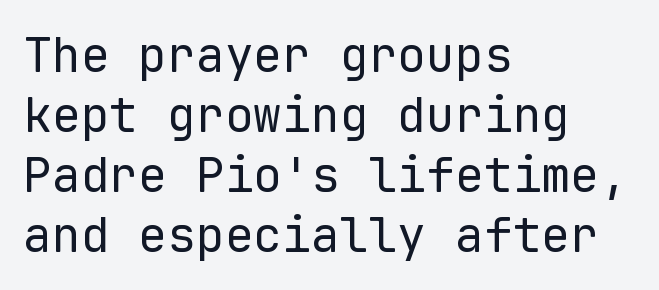
Check where the strokes stop: nothing finishes them off — pure sans. Stroke thickness stays within the range of a standard reading face or lighter. Characters follow at the spacing the type designer built in. Underline: absent. These lines are set flush left with a ragged right edge.
